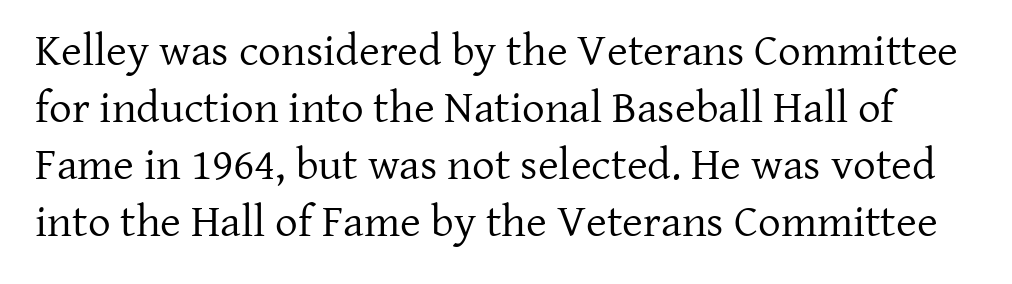
Q: Is the text bold? A: No.
Q: Is the text italic (slanted)? A: No, it is upright.
Q: Is the typeface a serif or a sans-serif typeface? A: Serif.
Q: Is the text underlined? A: No.
Q: Is the spacing between letters normal or unusually wide? A: Normal.
Q: Is the spacing between lines tight, normal or loose? A: Normal.
Q: Width (condensed, normal, or wide)? A: Normal.
Q: Stroke contrast? A: Low.
Q: x-height? A: Medium.
Q: Monospaced? A: No.
